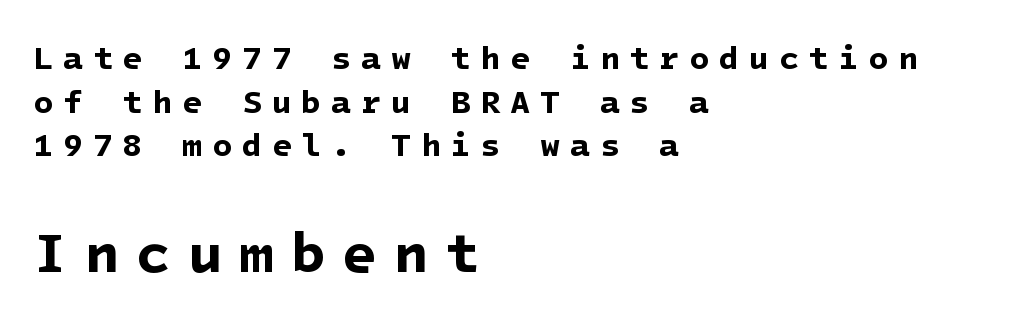
The image shows 57 px bold sans-serif type; set left-aligned, normal line spacing (1.32x), unusually wide letter spacing (+0.29 em), not underlined; the second (bottom) block is 1.73x larger; low stroke contrast and a medium x-height.
